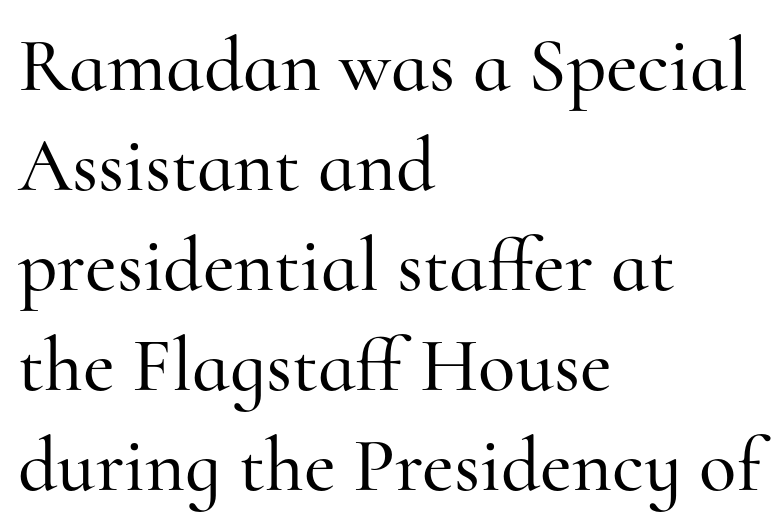
{"serif": "yes", "italic": "no", "width": "normal", "stroke_contrast": "high", "x_height": "small", "monospaced": "no", "underline": "no", "align": "left", "line_spacing": "normal", "line_spacing_ratio": 1.3, "letter_spacing": "normal", "letter_spacing_em": 0.0, "glyph_px": 77}
